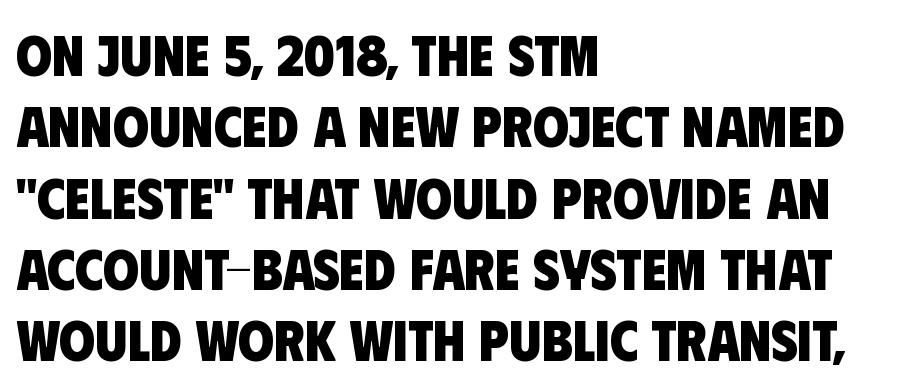
Q: Is the text bold? A: Yes.
Q: Is the typeface a serif or a sans-serif typeface? A: Sans-serif.
Q: Is the text underlined? A: No.
Q: How is the paragraph aligned? A: Left-aligned.
Q: Is the spacing between letters normal or unusually wide? A: Normal.
Q: Width (condensed, normal, or wide)? A: Condensed.
Q: Stroke contrast? A: Low.
Q: x-height? A: Large.
Q: Monospaced? A: No.
